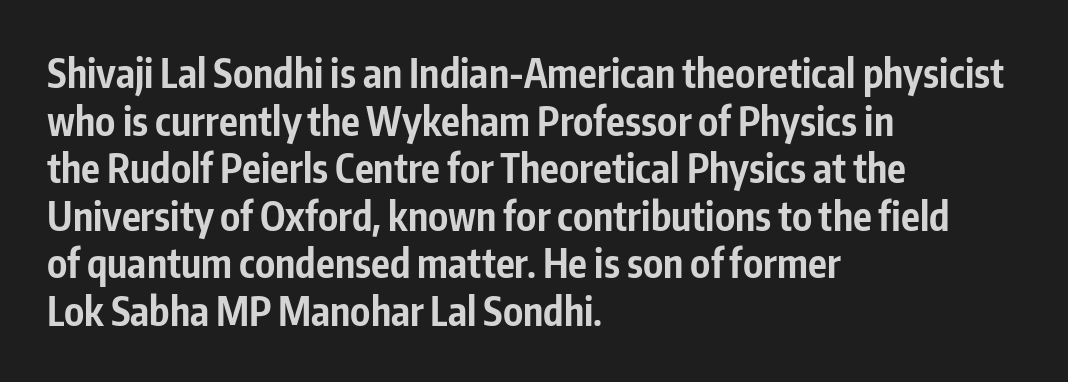
This is sans-serif lettering, the kind often seen on screens and signage. The paragraph has a hard left edge and a soft right edge. These lines were composed using upright roman letters. The space directly below the letters is spotless. Note the varied advance widths — an 'i' is clearly narrower than an 'm'.
